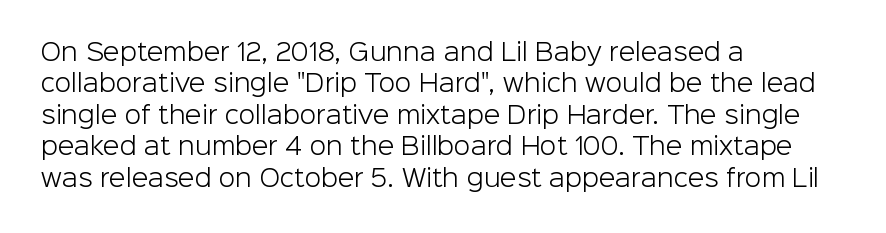
Q: Is the text bold? A: No.
Q: Is the text italic (slanted)? A: No, it is upright.
Q: Is the text underlined? A: No.
Q: How is the paragraph aligned? A: Left-aligned.
Q: Is the spacing between letters normal or unusually wide? A: Normal.
Q: Is the spacing between lines tight, normal or loose? A: Normal.
